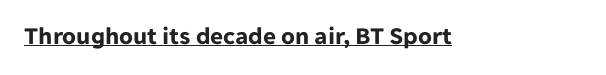
Q: Is the text bold? A: Yes.
Q: Is the text italic (slanted)? A: No, it is upright.
Q: Is the text underlined? A: Yes.
Q: Is the spacing between letters normal or unusually wide? A: Normal.
